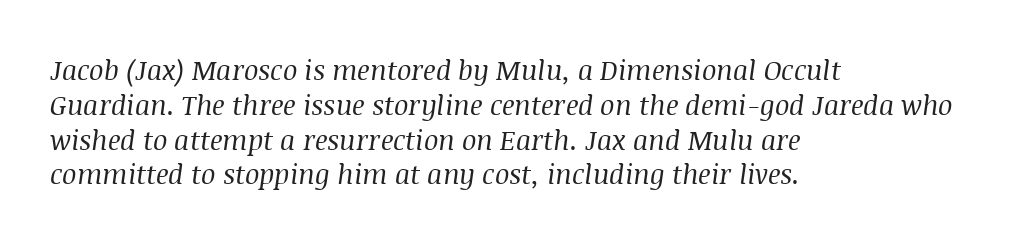
Line starts are locked; line ends wander. In terms of letterspacing, this is plain default setting. Evenly set lines give the paragraph a standard silhouette. Lines of text with bare space underneath. No letter is thick-stroked: the sample isn't bold. You can tell it's italic because the verticals aren't actually vertical.
